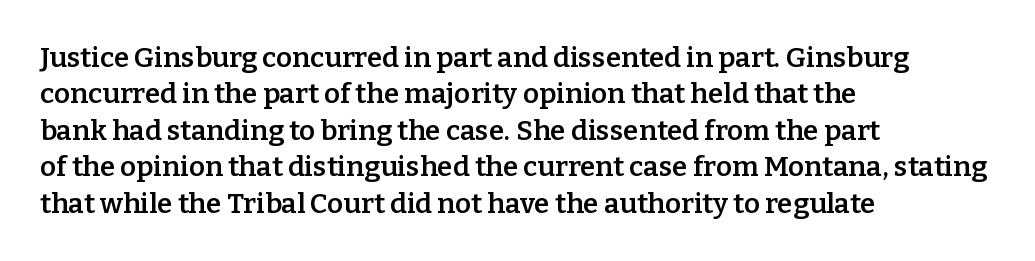
Q: Is the text bold? A: Semi-bold.
Q: Is the text italic (slanted)? A: No, it is upright.
Q: Is the typeface a serif or a sans-serif typeface? A: Serif.
Q: Is the text underlined? A: No.
Q: How is the paragraph aligned? A: Left-aligned.
Q: Is the spacing between letters normal or unusually wide? A: Normal.
Q: Is the spacing between lines tight, normal or loose? A: Normal.
Q: Width (condensed, normal, or wide)? A: Normal.
Q: Stroke contrast? A: Low.
Q: x-height? A: Medium.
Q: Monospaced? A: No.
